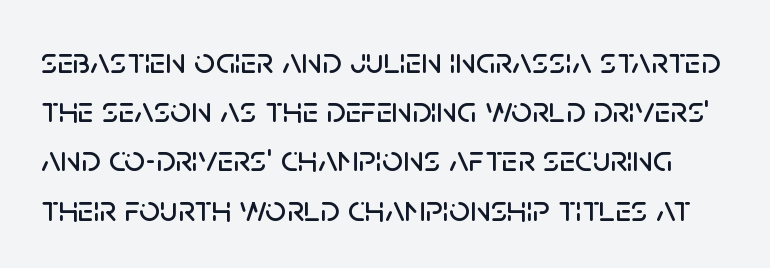
These lines are composed in type without serifs. A typesetter would call this proportional, since set widths differ per character. It's the straight-up-and-down kind of type. Anything drawn beneath the words? Only blank space. The tracking reads as untouched default to a designer's eye. Honestly, the row spacing looks completely unremarkable.
